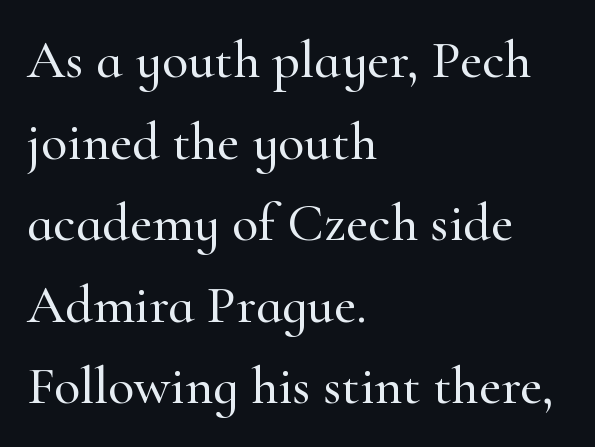
The letters advance in unequal steps, a hallmark of proportional type. This rendering features lettering with no underline. It's the straight-up-and-down kind of type. Glyph-to-glyph distance matches everyday printed text. Vertically, the passage feels balanced, rows spaced as you'd expect. You can tell from the footed stems that serif type was used.
